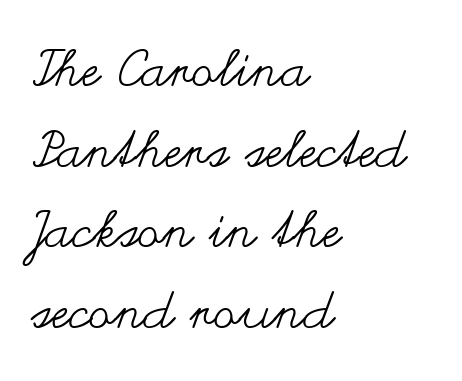
The image shows 51 px regular-weight, wide type; set left-aligned, normal line spacing (1.58x), normal letter spacing, not underlined; medium stroke contrast and a small x-height.
